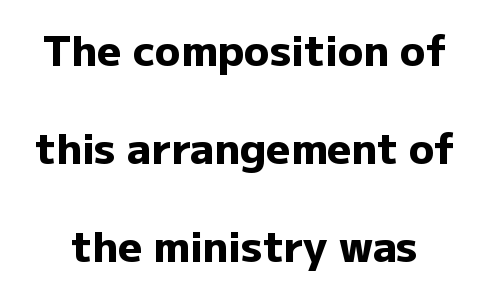
{"serif": "no", "italic": "no", "bold": "yes", "weight": "heavy", "width": "normal", "stroke_contrast": "low", "x_height": "medium", "monospaced": "no", "underline": "no", "line_spacing": "loose", "line_spacing_ratio": 2.33, "letter_spacing": "normal", "letter_spacing_em": 0.0, "glyph_px": 42}
